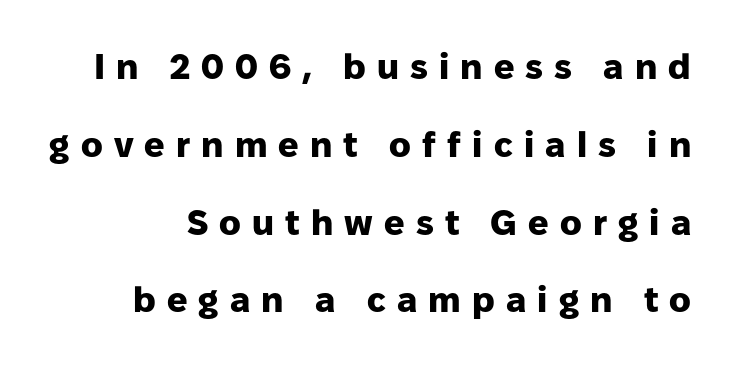
Q: Is the text bold? A: Yes.
Q: Is the text italic (slanted)? A: No, it is upright.
Q: Is the typeface a serif or a sans-serif typeface? A: Sans-serif.
Q: Is the text underlined? A: No.
Q: Is the spacing between letters normal or unusually wide? A: Unusually wide.
Q: Is the spacing between lines tight, normal or loose? A: Loose.
Q: Width (condensed, normal, or wide)? A: Normal.
Q: Stroke contrast? A: Low.
Q: x-height? A: Medium.
Q: Monospaced? A: No.
